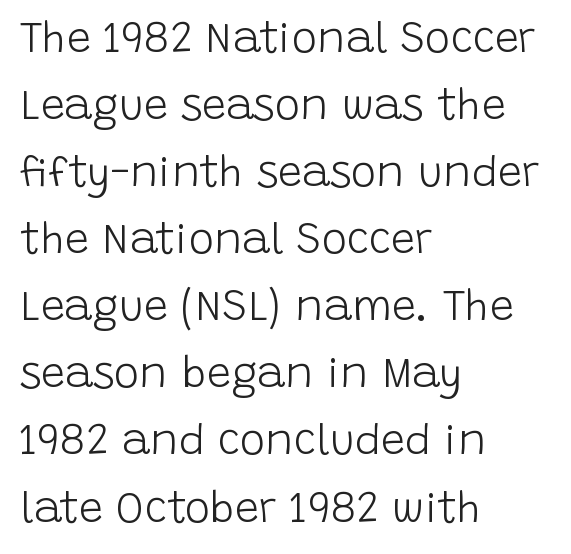
The image shows 43 px light sans-serif type, upright; set left-aligned, normal line spacing (1.56x), normal letter spacing, not underlined; low stroke contrast and a large x-height.
